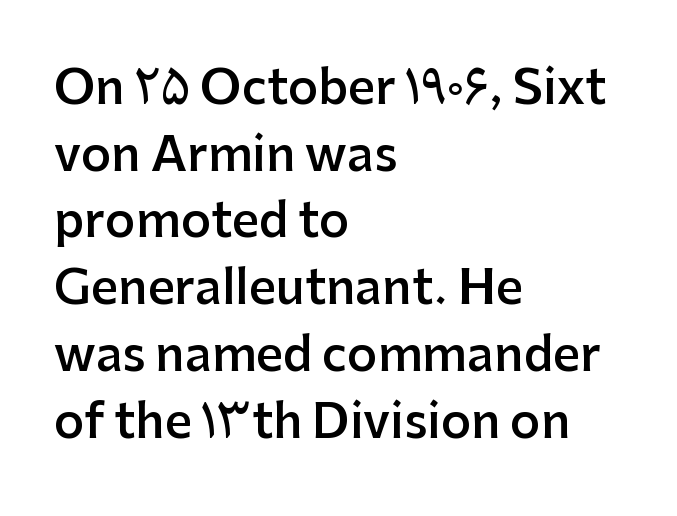
Q: Is the text bold? A: Semi-bold.
Q: Is the text italic (slanted)? A: No, it is upright.
Q: Is the typeface a serif or a sans-serif typeface? A: Sans-serif.
Q: Is the text underlined? A: No.
Q: How is the paragraph aligned? A: Left-aligned.
Q: Is the spacing between letters normal or unusually wide? A: Normal.
Q: Is the spacing between lines tight, normal or loose? A: Normal.
Q: Width (condensed, normal, or wide)? A: Normal.
Q: Stroke contrast? A: Low.
Q: x-height? A: Medium.
Q: Monospaced? A: No.
